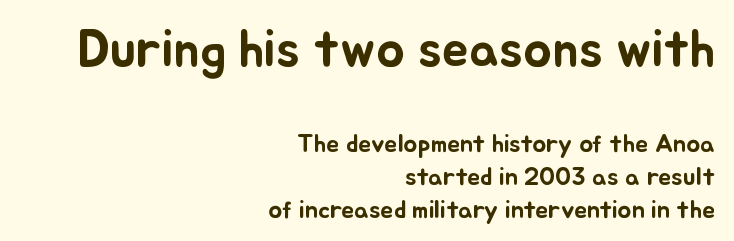
{"italic": "no", "width": "normal", "stroke_contrast": "low", "x_height": "small", "monospaced": "no", "underline": "no", "align": "right", "line_spacing": "normal", "line_spacing_ratio": 1.27, "letter_spacing": "normal", "letter_spacing_em": 0.0, "larger_block": "first", "size_ratio": 2.04, "glyph_px": 53}
